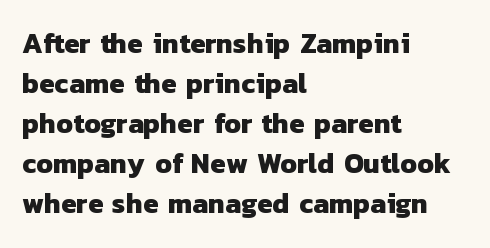
{"serif": "no", "bold": "yes", "weight": "heavy", "width": "normal", "stroke_contrast": "low", "x_height": "medium", "monospaced": "no", "underline": "no", "align": "left", "line_spacing": "normal", "line_spacing_ratio": 1.43, "letter_spacing": "normal", "letter_spacing_em": 0.0, "glyph_px": 28}
